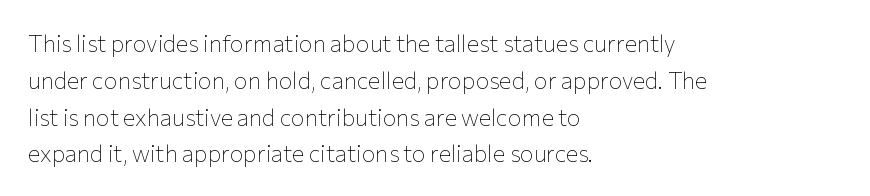
The image shows 23 px text type, upright; set left-aligned, normal line spacing (1.6x), normal letter spacing, not underlined.
